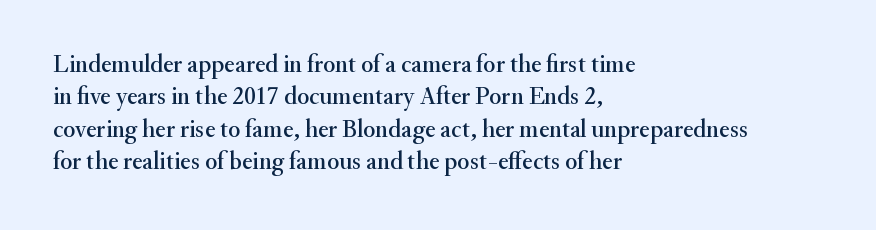
{"italic": "no", "underline": "no", "align": "left", "line_spacing": "normal", "line_spacing_ratio": 1.3, "letter_spacing": "normal", "letter_spacing_em": 0.0, "glyph_px": 25}
